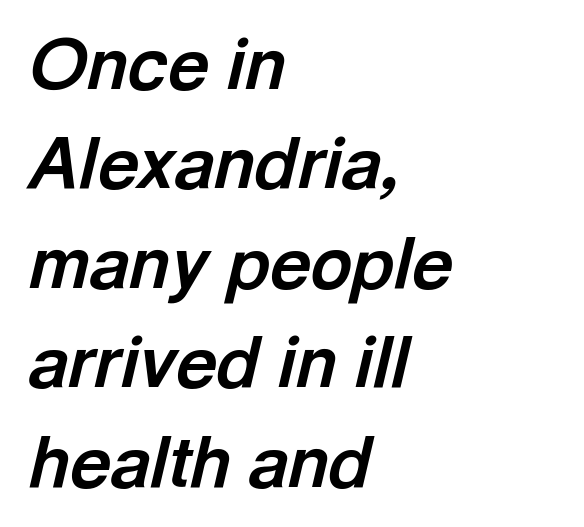
The image shows 71 px bold type, italic (leaning right); set left-aligned, normal line spacing (1.4x), normal letter spacing, not underlined; a medium x-height.
